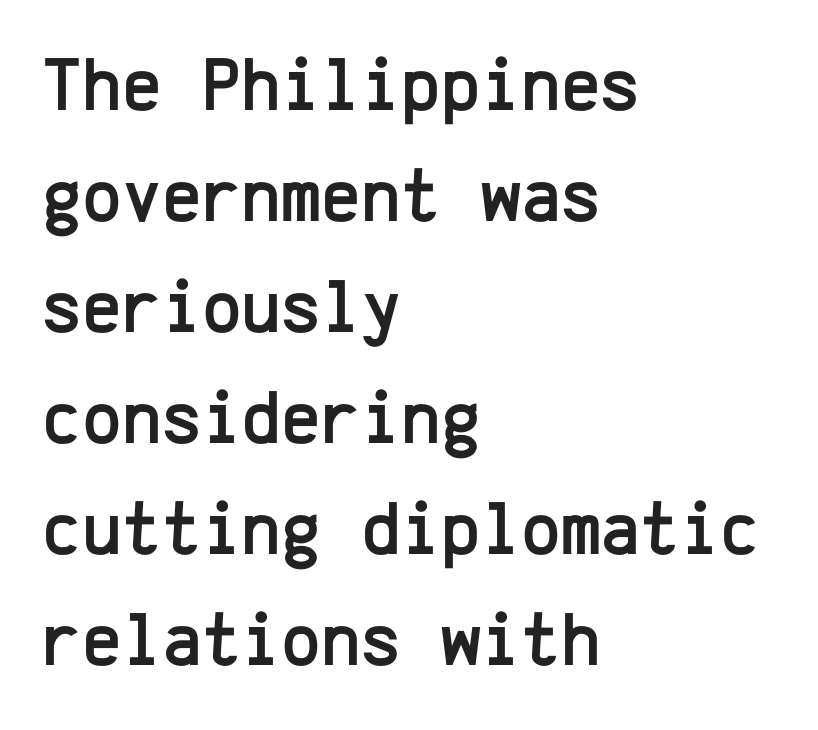
The image shows 76 px sans-serif type, upright, monospaced; set left-aligned, normal line spacing (1.46x), normal letter spacing, not underlined; low stroke contrast and a medium x-height.
